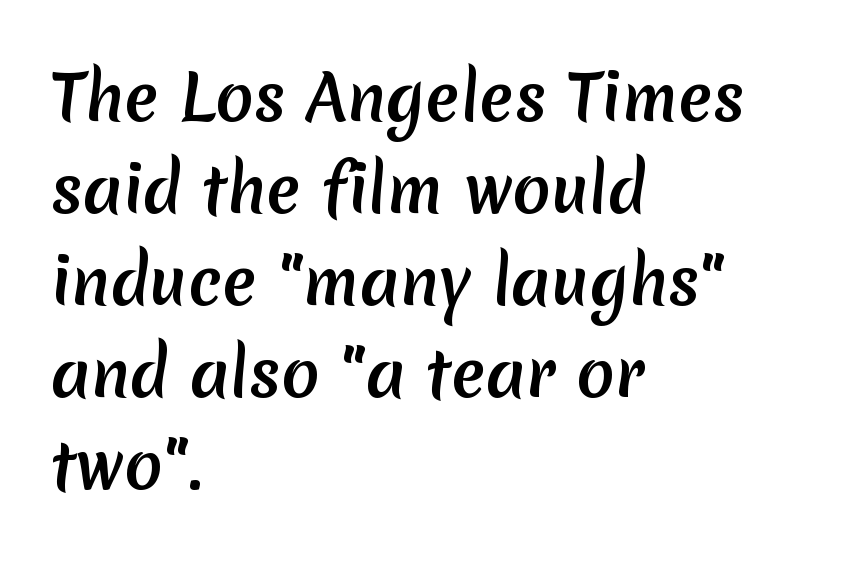
Q: Is the typeface a serif or a sans-serif typeface? A: Sans-serif.
Q: Is the text underlined? A: No.
Q: How is the paragraph aligned? A: Left-aligned.
Q: Is the spacing between letters normal or unusually wide? A: Normal.
Q: Is the spacing between lines tight, normal or loose? A: Normal.
Q: Width (condensed, normal, or wide)? A: Normal.
Q: Stroke contrast? A: Medium.
Q: x-height? A: Medium.
Q: Monospaced? A: No.
